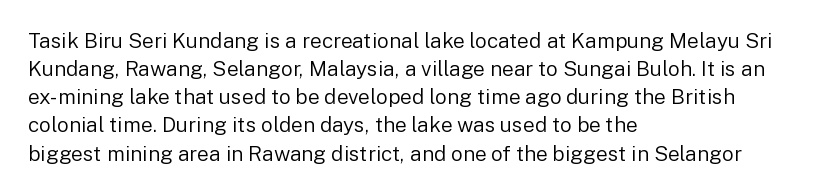
{"italic": "no", "bold": "no", "underline": "no", "align": "left", "line_spacing": "normal", "line_spacing_ratio": 1.34, "letter_spacing": "normal", "letter_spacing_em": 0.0, "glyph_px": 21}
